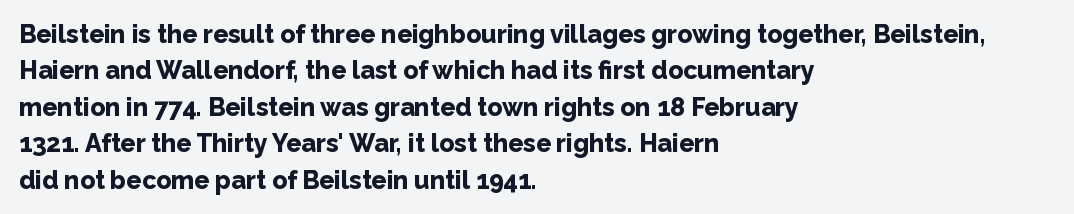
{"italic": "no", "bold": "yes", "underline": "no", "align": "left", "line_spacing": "normal", "line_spacing_ratio": 1.46, "letter_spacing": "normal", "letter_spacing_em": 0.0, "glyph_px": 25}
